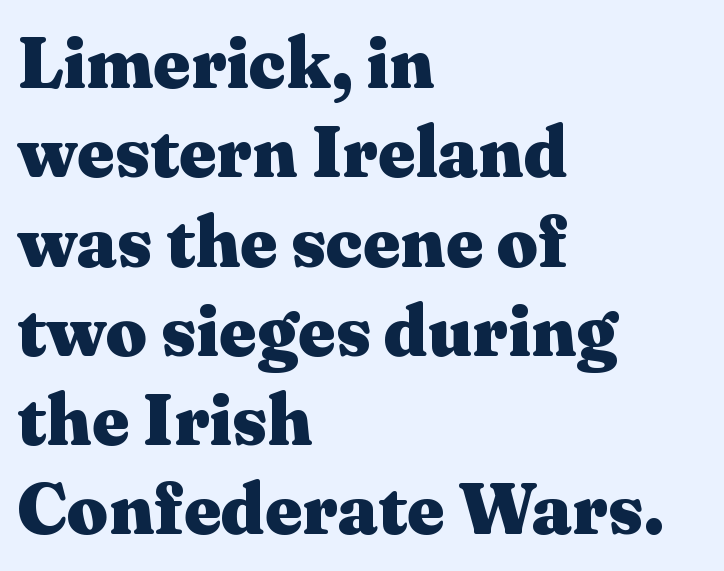
The image shows 72 px heavy, wide serif type, upright; set left-aligned, line spacing 1.24x, normal letter spacing, not underlined; medium stroke contrast and a medium x-height.
